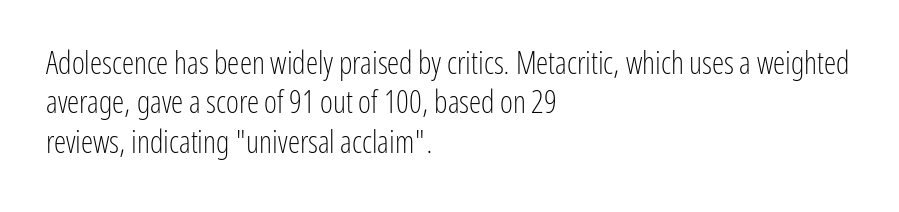
{"serif": "no", "italic": "no", "bold": "no", "weight": "light", "width": "condensed", "stroke_contrast": "low", "x_height": "medium", "monospaced": "no", "underline": "no", "align": "left", "line_spacing": "normal", "line_spacing_ratio": 1.27, "letter_spacing": "normal", "letter_spacing_em": 0.0, "glyph_px": 31}
